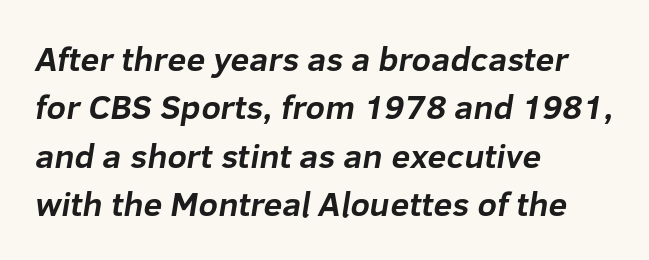
{"serif": "no", "bold": "yes", "weight": "bold", "width": "normal", "stroke_contrast": "low", "x_height": "medium", "monospaced": "no", "underline": "no", "align": "left", "line_spacing": "normal", "line_spacing_ratio": 1.42, "letter_spacing": "normal", "letter_spacing_em": 0.0, "glyph_px": 34}
